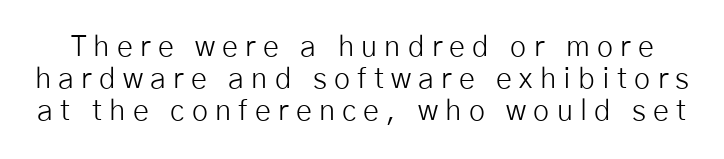
The letterforms sit at book weight or below. Are there feet on the stems? There aren't — it's a sans. The rendering uses natural spacing where letterforms have individual widths. Here the glyphs are tracked loosely, breaking word shapes into spaced letters. The axis of the letterforms is exactly vertical.
